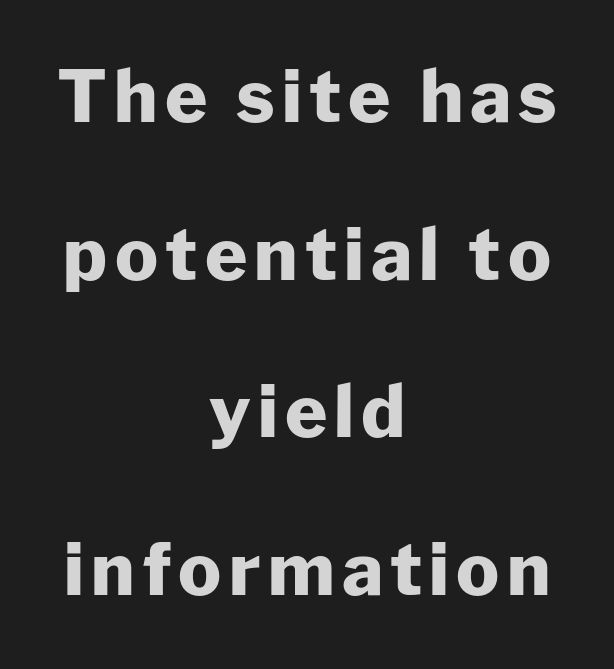
Q: Is the text bold? A: Yes.
Q: Is the text italic (slanted)? A: No, it is upright.
Q: Is the typeface a serif or a sans-serif typeface? A: Sans-serif.
Q: Is the text underlined? A: No.
Q: How is the paragraph aligned? A: Centered.
Q: Is the spacing between lines tight, normal or loose? A: Loose.
Q: Width (condensed, normal, or wide)? A: Normal.
Q: Stroke contrast? A: Low.
Q: x-height? A: Medium.
Q: Monospaced? A: No.
